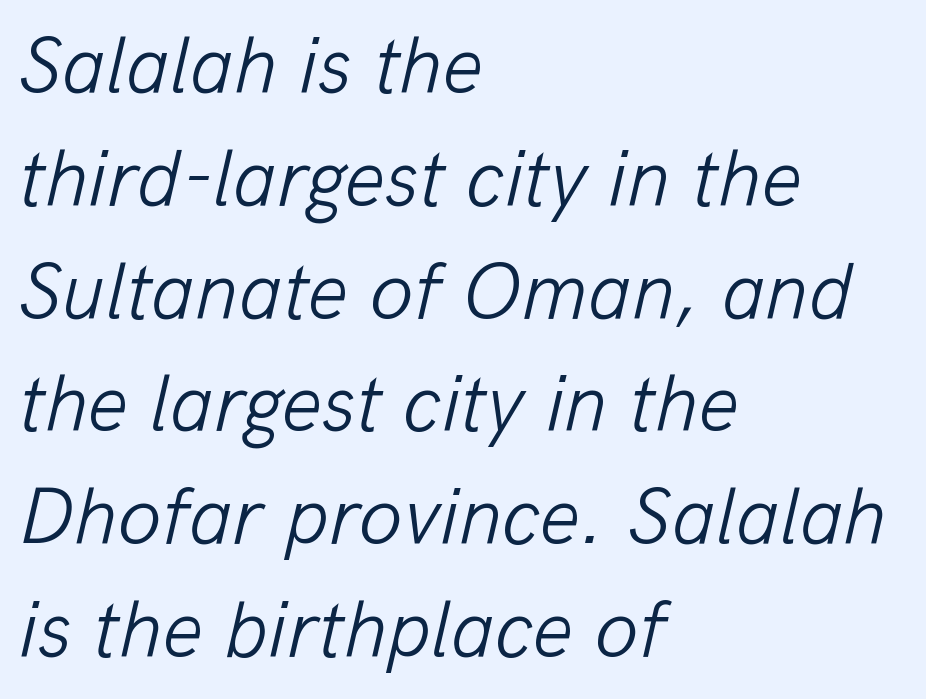
{"italic": "yes", "lean": "right", "slant_degrees": 13, "bold": "no", "weight": "light", "width": "normal", "stroke_contrast": "low", "x_height": "medium", "monospaced": "no", "underline": "no", "align": "left", "line_spacing": "normal", "line_spacing_ratio": 1.41, "letter_spacing": "normal", "letter_spacing_em": 0.0, "glyph_px": 80}
